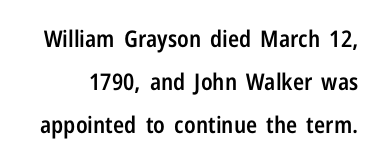
{"italic": "no", "bold": "semi", "underline": "no", "line_spacing_ratio": 1.88, "letter_spacing": "normal", "letter_spacing_em": 0.0, "glyph_px": 23}
